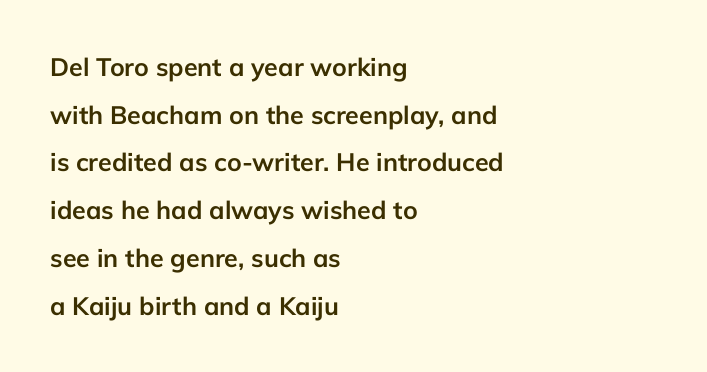
Q: Is the text bold? A: Yes.
Q: Is the text italic (slanted)? A: No, it is upright.
Q: Is the text underlined? A: No.
Q: How is the paragraph aligned? A: Left-aligned.
Q: Is the spacing between letters normal or unusually wide? A: Normal.
Q: Is the spacing between lines tight, normal or loose? A: Loose.
